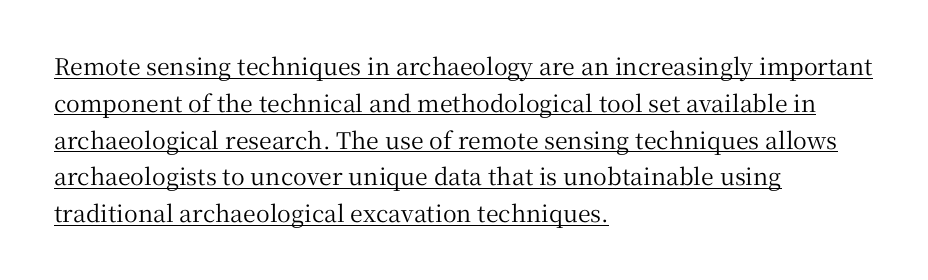
{"italic": "no", "underline": "yes", "align": "left", "line_spacing": "normal", "line_spacing_ratio": 1.6, "letter_spacing": "normal", "letter_spacing_em": 0.0, "glyph_px": 23}
